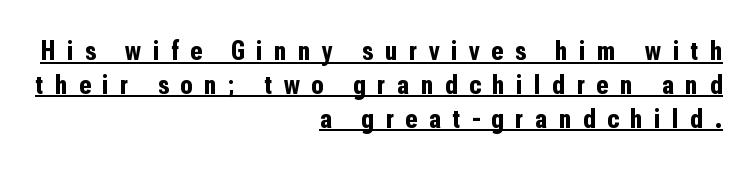
{"serif": "no", "italic": "no", "bold": "yes", "weight": "bold", "width": "condensed", "stroke_contrast": "low", "x_height": "medium", "monospaced": "no", "underline": "yes", "align": "right", "line_spacing_ratio": 1.21, "letter_spacing": "wide", "letter_spacing_em": 0.42, "glyph_px": 28}
